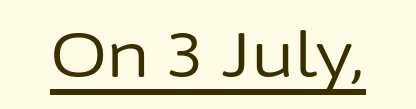
The image shows 63 px regular-weight sans-serif type, upright; set normal letter spacing, underlined; low stroke contrast and a medium x-height.
